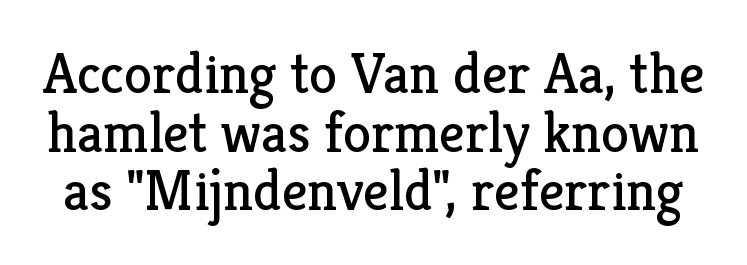
Q: Is the text bold? A: No.
Q: Is the text italic (slanted)? A: No, it is upright.
Q: Is the typeface a serif or a sans-serif typeface? A: Serif.
Q: Is the text underlined? A: No.
Q: Is the spacing between letters normal or unusually wide? A: Normal.
Q: Is the spacing between lines tight, normal or loose? A: Tight.
Q: Width (condensed, normal, or wide)? A: Normal.
Q: Stroke contrast? A: Low.
Q: x-height? A: Medium.
Q: Monospaced? A: No.
